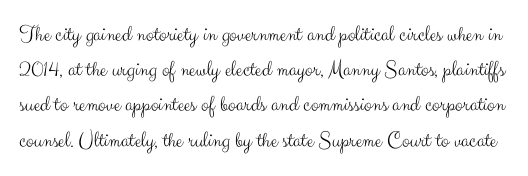
{"bold": "no", "underline": "no", "line_spacing": "normal", "line_spacing_ratio": 1.53, "letter_spacing": "normal", "letter_spacing_em": 0.0, "glyph_px": 23}
